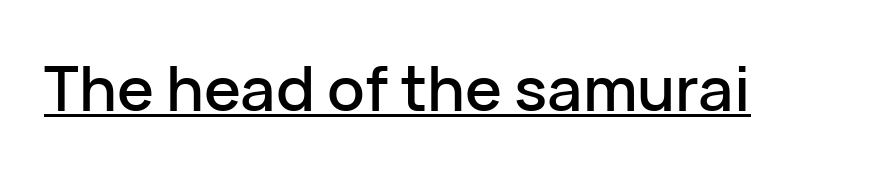
{"serif": "no", "italic": "no", "width": "normal", "stroke_contrast": "low", "x_height": "medium", "monospaced": "no", "underline": "yes", "letter_spacing": "normal", "letter_spacing_em": 0.0, "glyph_px": 62}
